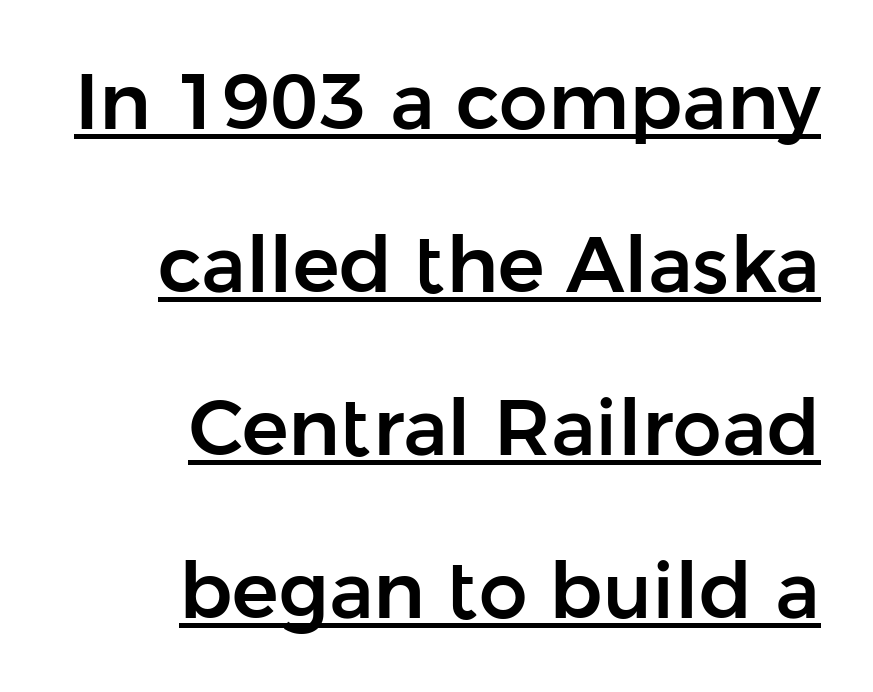
The image shows 78 px sans-serif type, upright; set right-aligned, loose line spacing (2.09x), normal letter spacing, underlined; low stroke contrast and a medium x-height.
